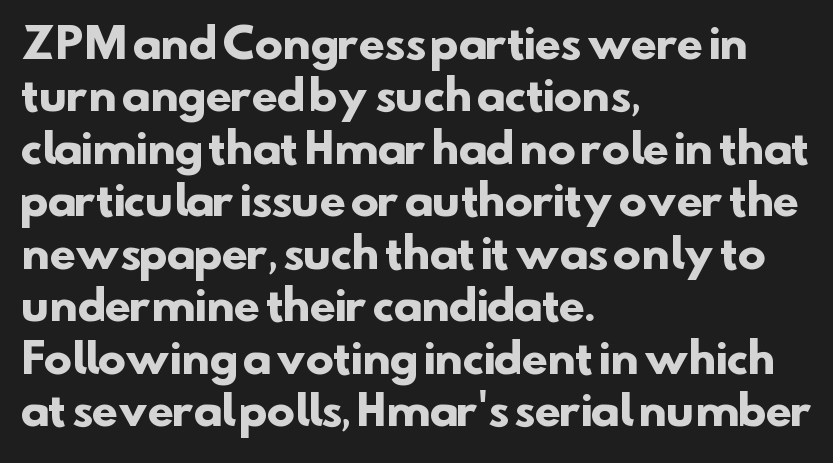
The image shows 42 px heavy sans-serif type; set left-aligned, normal line spacing (1.25x), normal letter spacing, not underlined; low stroke contrast and a small x-height.
